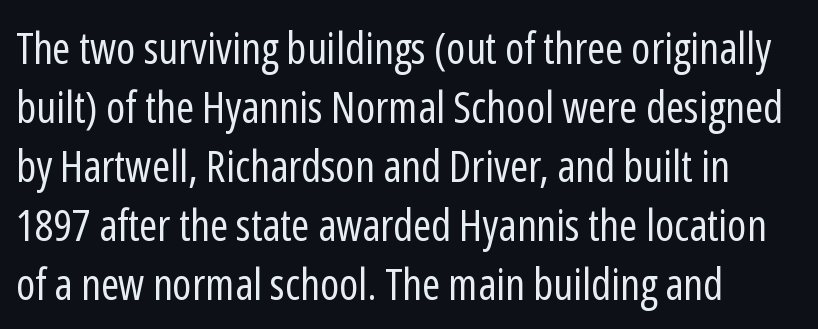
Compared with typical body copy, the letter spacing here is the same. Type style note: lacks serifs. This sample is left-justified, so line endings fall wherever the words run out. Descender tails drop into unmarked territory. Proportional: the letters do not fall into vertical columns. Reading down the column, the eye jumps a familiar distance to each next line.
